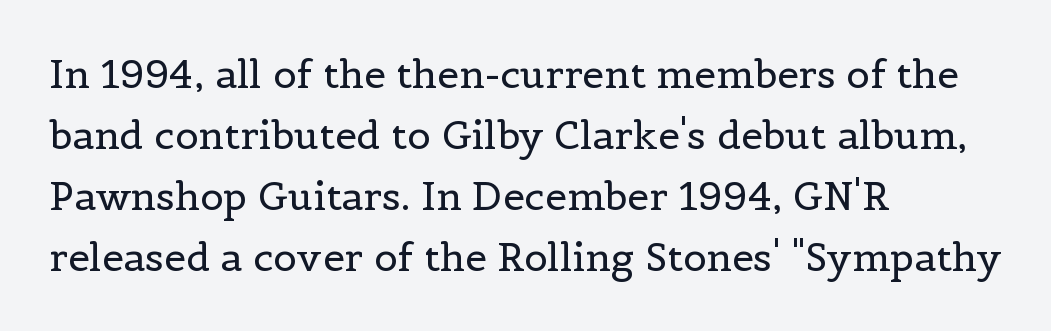
Q: Is the text bold? A: No.
Q: Is the text italic (slanted)? A: No, it is upright.
Q: Is the typeface a serif or a sans-serif typeface? A: Serif.
Q: Is the text underlined? A: No.
Q: How is the paragraph aligned? A: Left-aligned.
Q: Is the spacing between letters normal or unusually wide? A: Normal.
Q: Is the spacing between lines tight, normal or loose? A: Normal.
Q: Width (condensed, normal, or wide)? A: Normal.
Q: x-height? A: Medium.
Q: Monospaced? A: No.
